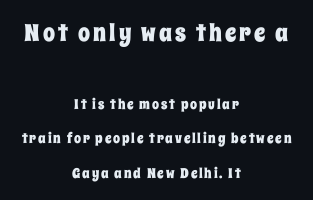
{"italic": "no", "underline": "no", "align": "center", "line_spacing": "loose", "line_spacing_ratio": 2.45, "larger_block": "first", "size_ratio": 1.71, "glyph_px": 24}
